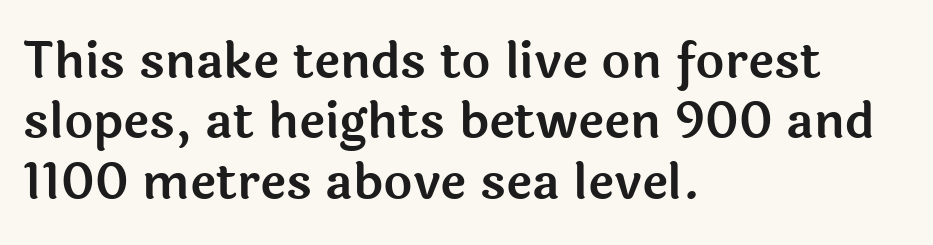
The image shows 50 px sans-serif type, upright; set left-aligned, line spacing 1.21x, normal letter spacing, not underlined; a medium x-height.
